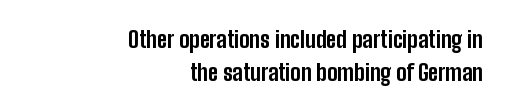
The image shows 23 px bold type, upright; set right-aligned, normal line spacing (1.45x), normal letter spacing, not underlined.
